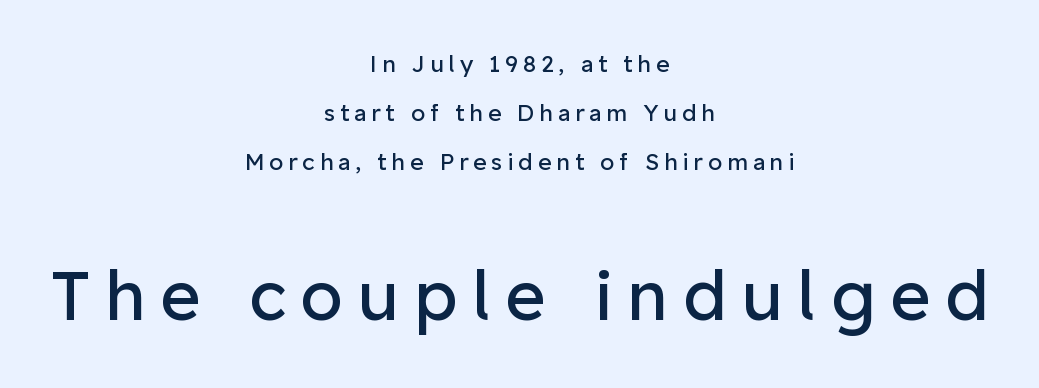
Nope, no serifs anywhere on these letters. This is the regular roman posture of the typeface. Vertical spacing — loose. Look at the glyph heights: the lower group is clearly the bigger setting. Is this a fixed-width face? No — the glyphs have proportional, varying widths. Alignment: centered.
